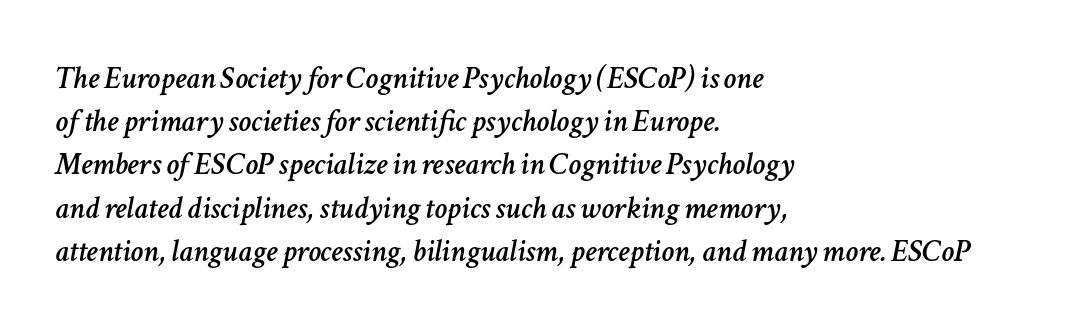
Only glyphs here, with clear space below each row. These lines are set flush left with a ragged right edge. The tracking reads as untouched default to a designer's eye. This sample has the flowing, uneven cadence of proportional lettering. The rendering uses a moderate line-height, typical for paragraphs.
